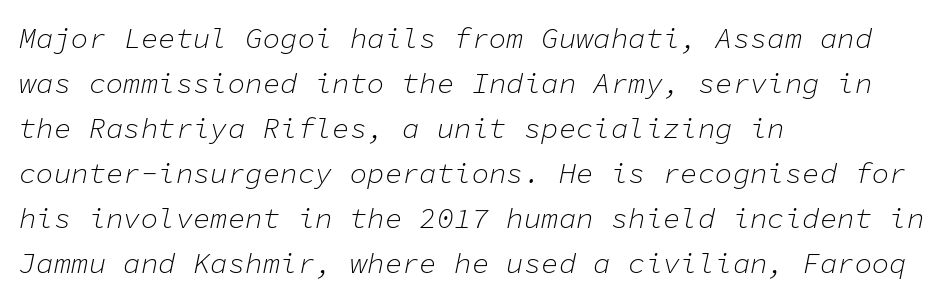
{"italic": "yes", "lean": "right", "slant_degrees": 11, "bold": "no", "weight": "light", "width": "normal", "stroke_contrast": "low", "x_height": "medium", "monospaced": "yes", "underline": "no", "align": "left", "line_spacing": "normal", "line_spacing_ratio": 1.55, "letter_spacing": "normal", "letter_spacing_em": 0.0, "glyph_px": 29}
